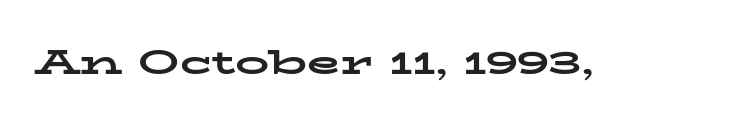
The image shows 34 px bold, wide serif type, upright; set normal letter spacing, not underlined; low stroke contrast and a medium x-height.
